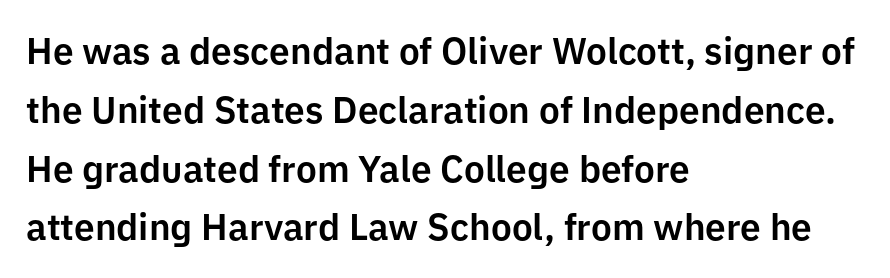
The image shows 37 px sans-serif type, upright; set left-aligned, normal line spacing (1.59x), normal letter spacing, not underlined; low stroke contrast and a medium x-height.
